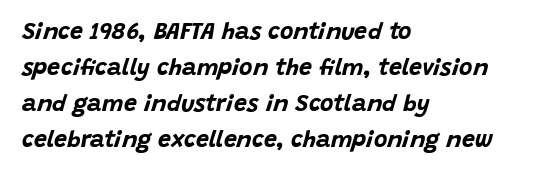
Q: Is the text bold? A: Yes.
Q: Is the text italic (slanted)? A: Yes, it leans right by about 15 degrees.
Q: Is the text underlined? A: No.
Q: How is the paragraph aligned? A: Left-aligned.
Q: Is the spacing between letters normal or unusually wide? A: Normal.
Q: Is the spacing between lines tight, normal or loose? A: Normal.
